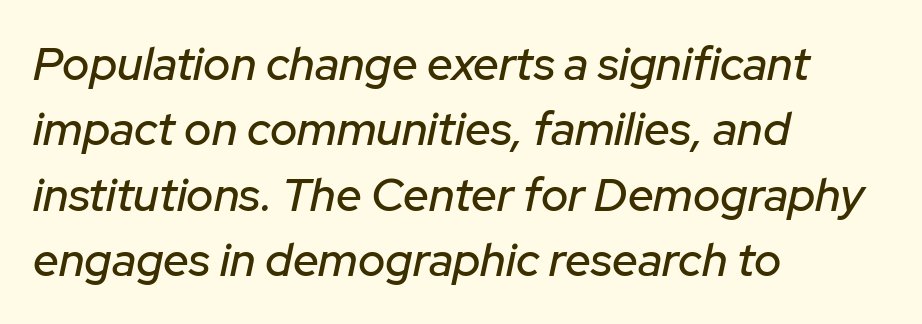
The image shows 46 px text type, italic (leaning right); set left-aligned, normal line spacing (1.42x), normal letter spacing, not underlined; low stroke contrast and a medium x-height.
